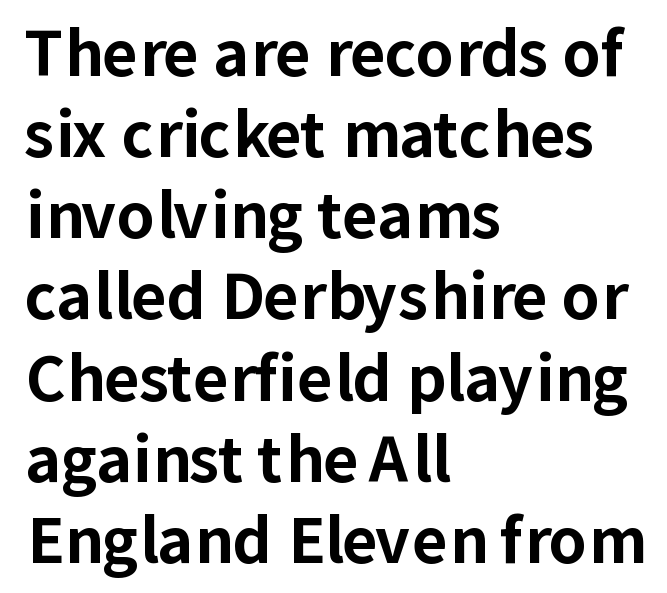
The image shows 61 px bold sans-serif type, upright; set left-aligned, normal line spacing (1.33x), normal letter spacing, not underlined; low stroke contrast and a medium x-height.
